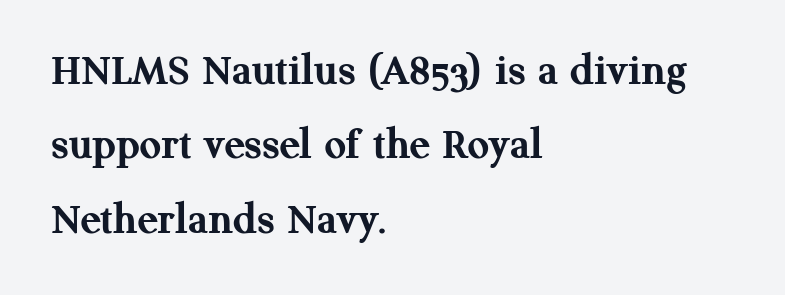
Nobody drew a line under any word here. The leading is moderate, giving the passage an even texture. Each letter's strokes conclude with small projecting serifs. Horizontally, the lines are justified to the leading edge only.
